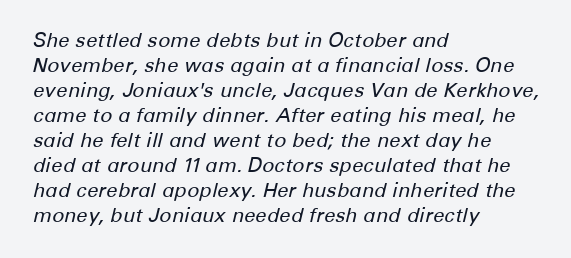
The characters are drawn with everyday or finer stroke widths. Bare-footed words on every line. In terms of letterspacing, this is plain default setting. The font's italic variant was chosen for this text.
